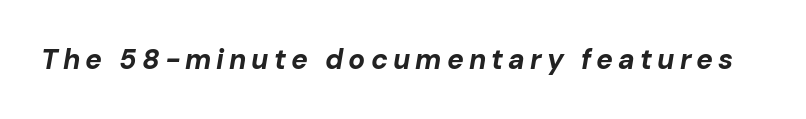
{"italic": "yes", "lean": "right", "slant_degrees": 10, "bold": "yes", "weight": "bold", "width": "normal", "stroke_contrast": "low", "x_height": "medium", "monospaced": "no", "underline": "no", "glyph_px": 28}
